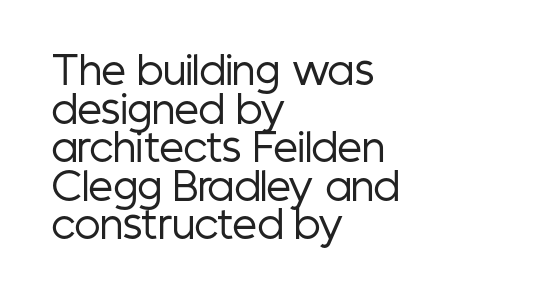
{"serif": "no", "italic": "no", "bold": "no", "weight": "regular", "width": "condensed", "stroke_contrast": "low", "x_height": "medium", "monospaced": "no", "underline": "no", "align": "left", "line_spacing": "tight", "line_spacing_ratio": 0.99, "letter_spacing": "normal", "letter_spacing_em": 0.0, "glyph_px": 39}
